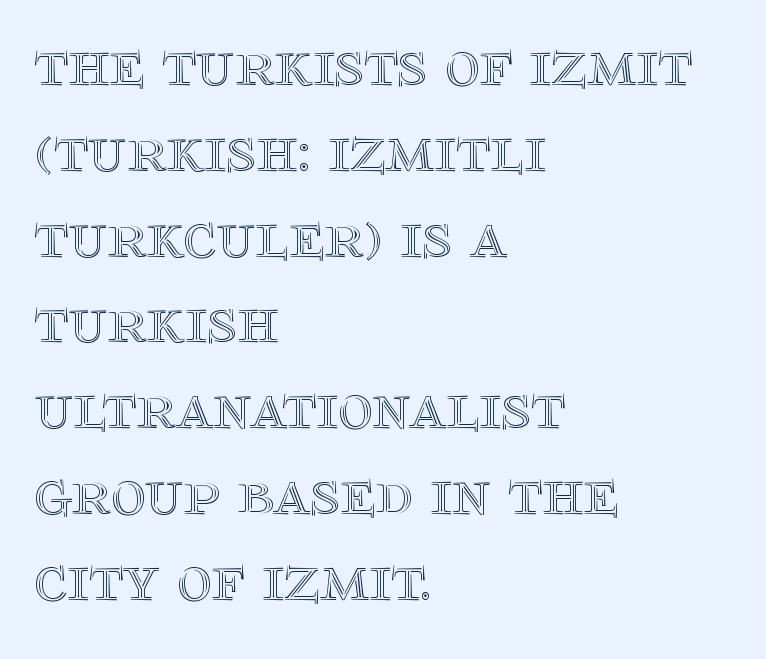
These lines sit exactly where default settings would place them. Every stem runs plumb, perpendicular to the baseline. Underline: absent. The rag falls on the right side of this text block. Here the designer chose a conventional face with non-uniform glyph widths. Characters follow at the spacing the type designer built in.
